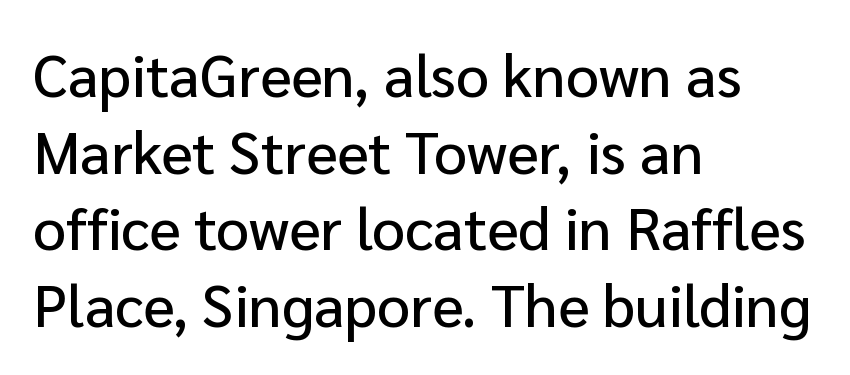
Q: Is the text italic (slanted)? A: No, it is upright.
Q: Is the typeface a serif or a sans-serif typeface? A: Sans-serif.
Q: Is the text underlined? A: No.
Q: How is the paragraph aligned? A: Left-aligned.
Q: Is the spacing between letters normal or unusually wide? A: Normal.
Q: Is the spacing between lines tight, normal or loose? A: Normal.
Q: Width (condensed, normal, or wide)? A: Normal.
Q: Stroke contrast? A: Low.
Q: x-height? A: Medium.
Q: Monospaced? A: No.
